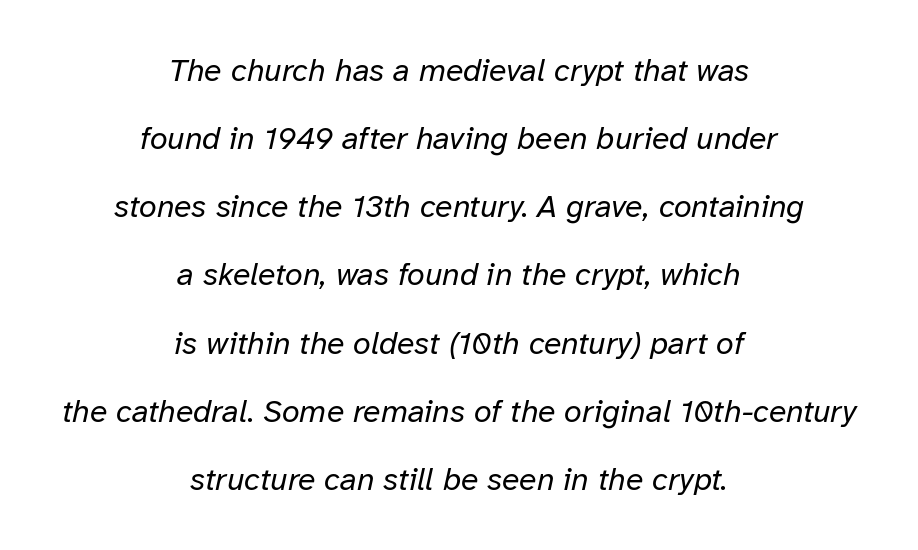
The image shows 32 px regular-weight type, italic (leaning right); set centered, loose line spacing (2.13x), normal letter spacing, not underlined; low stroke contrast and a medium x-height.
